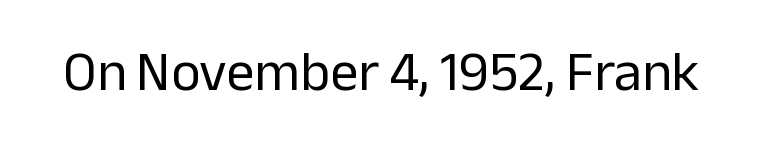
{"serif": "no", "italic": "no", "bold": "no", "weight": "regular", "width": "normal", "stroke_contrast": "low", "x_height": "medium", "monospaced": "no", "underline": "no", "letter_spacing": "normal", "letter_spacing_em": 0.0, "glyph_px": 56}
